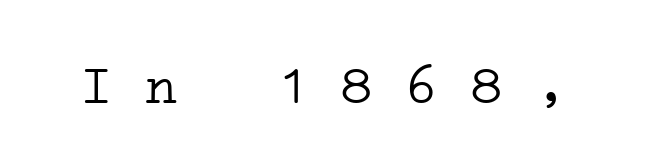
{"serif": "yes", "bold": "no", "weight": "light", "width": "wide", "stroke_contrast": "low", "x_height": "medium", "monospaced": "yes", "underline": "no", "letter_spacing": "normal", "letter_spacing_em": 0.0, "glyph_px": 54}
